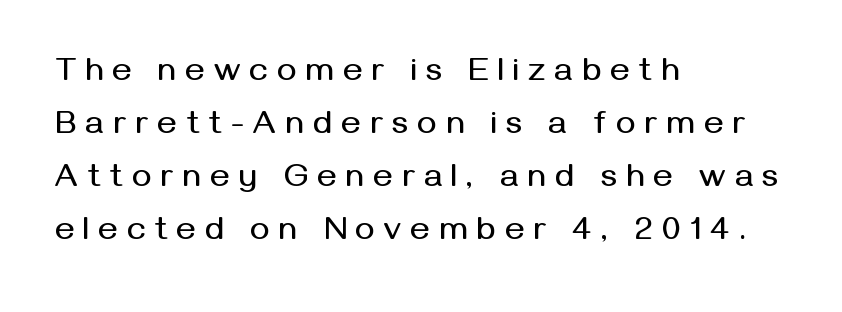
Words appear elongated and porous because spacing is wide. The words here are not underlined. No italicization has been applied; the sample stays upright. These lines sit exactly where default settings would place them.
